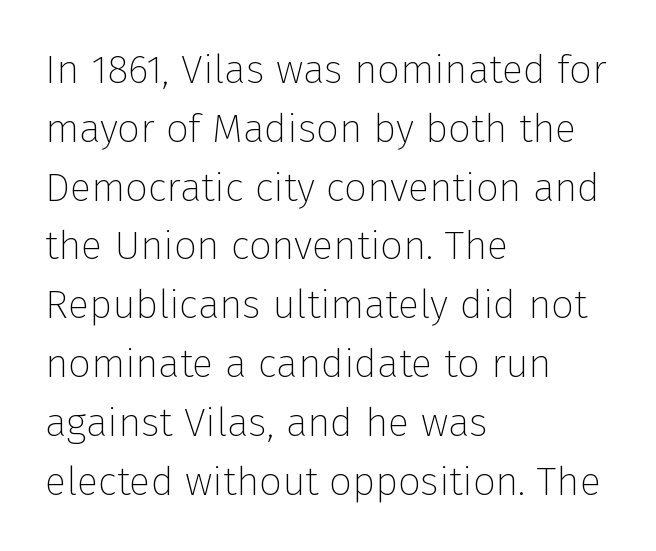
Q: Is the text bold? A: No.
Q: Is the text italic (slanted)? A: No, it is upright.
Q: Is the typeface a serif or a sans-serif typeface? A: Sans-serif.
Q: Is the text underlined? A: No.
Q: How is the paragraph aligned? A: Left-aligned.
Q: Is the spacing between letters normal or unusually wide? A: Normal.
Q: Is the spacing between lines tight, normal or loose? A: Normal.
Q: Width (condensed, normal, or wide)? A: Normal.
Q: Stroke contrast? A: Low.
Q: x-height? A: Medium.
Q: Monospaced? A: No.
